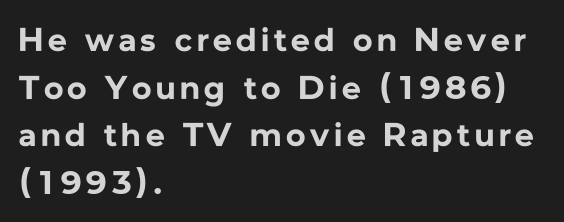
This sample has the flowing, uneven cadence of proportional lettering. Plain, unruled lines of type. This is sans-serif lettering, the kind often seen on screens and signage. This sample is left-justified, so line endings fall wherever the words run out.
